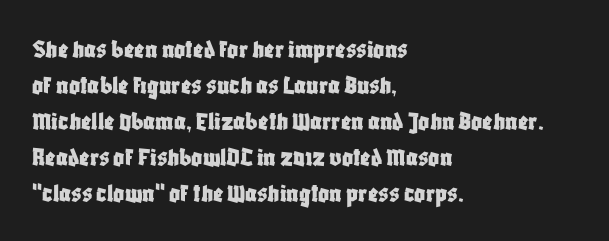
The image shows 27 px text type, upright; set left-aligned, normal line spacing (1.33x), normal letter spacing, not underlined.
